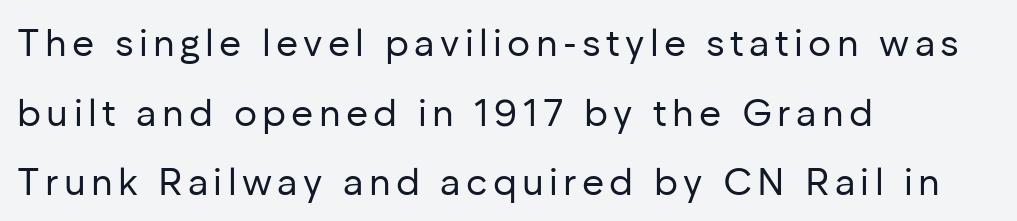
The image shows 38 px regular-weight sans-serif type, upright; set left-aligned, line spacing 1.83x, not underlined; low stroke contrast and a medium x-height.
